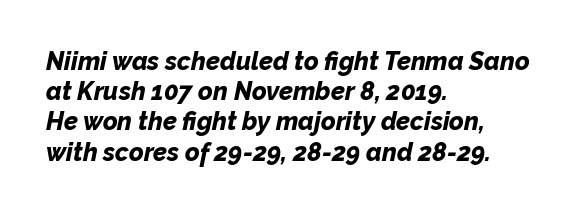
{"italic": "yes", "lean": "right", "slant_degrees": 12, "bold": "yes", "underline": "no", "align": "left", "line_spacing_ratio": 1.21, "letter_spacing": "normal", "letter_spacing_em": 0.0, "glyph_px": 25}
